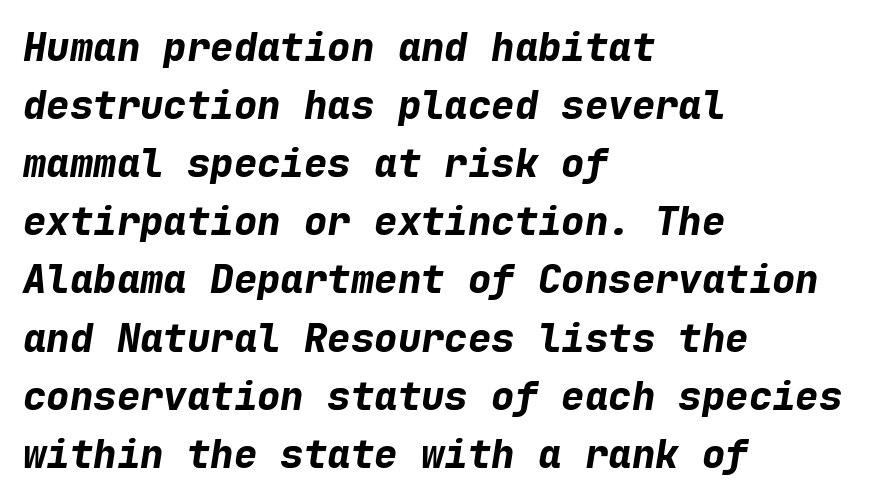
{"italic": "yes", "lean": "right", "slant_degrees": 9, "bold": "yes", "weight": "bold", "width": "normal", "stroke_contrast": "low", "x_height": "medium", "monospaced": "yes", "underline": "no", "align": "left", "line_spacing": "normal", "line_spacing_ratio": 1.49, "letter_spacing": "normal", "letter_spacing_em": 0.0, "glyph_px": 39}
